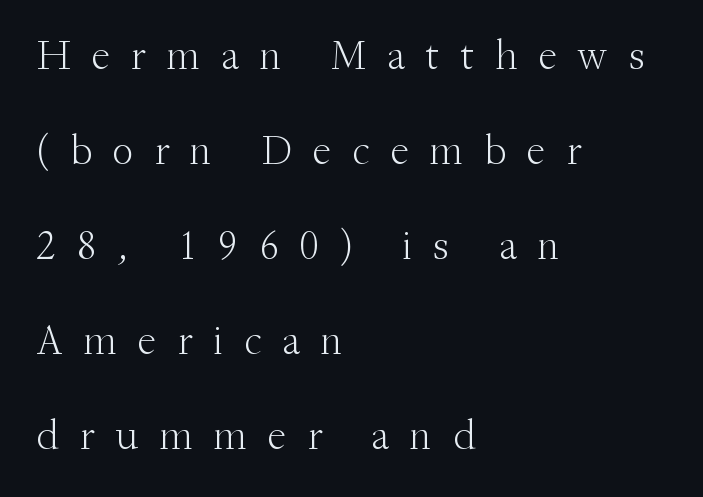
{"serif": "yes", "italic": "no", "bold": "no", "weight": "light", "width": "normal", "stroke_contrast": "medium", "x_height": "small", "monospaced": "no", "underline": "no", "align": "left", "line_spacing": "loose", "line_spacing_ratio": 2.21, "letter_spacing": "wide", "letter_spacing_em": 0.47, "glyph_px": 43}
